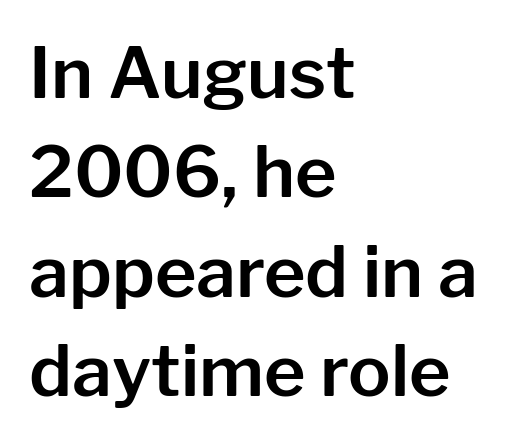
The image shows 71 px sans-serif type, upright; set left-aligned, normal line spacing (1.4x), normal letter spacing, not underlined; low stroke contrast and a medium x-height.
